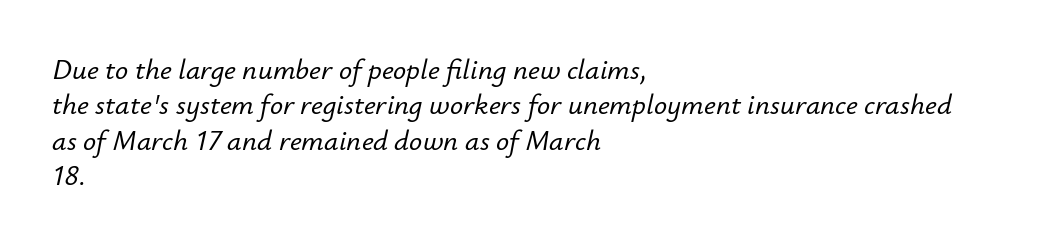
The image shows 29 px text type, italic (leaning right); set left-aligned, line spacing 1.22x, normal letter spacing, not underlined; low stroke contrast and a small x-height.
